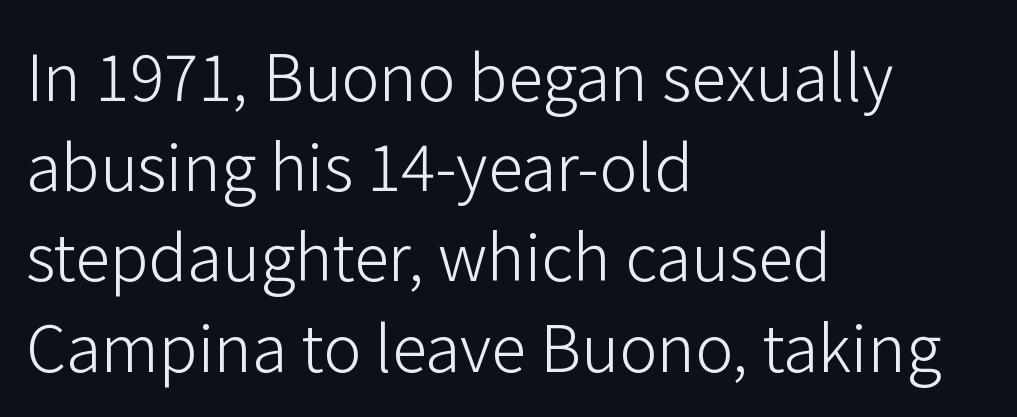
The image shows 64 px light sans-serif type, upright; set left-aligned, normal line spacing (1.41x), normal letter spacing, not underlined; low stroke contrast and a medium x-height.
